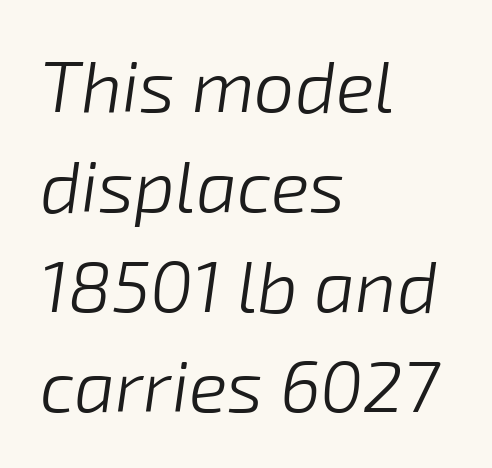
Q: Is the text bold? A: No.
Q: Is the text italic (slanted)? A: Yes, it leans right by about 8 degrees.
Q: Is the text underlined? A: No.
Q: How is the paragraph aligned? A: Left-aligned.
Q: Is the spacing between letters normal or unusually wide? A: Normal.
Q: Is the spacing between lines tight, normal or loose? A: Normal.
Q: Width (condensed, normal, or wide)? A: Normal.
Q: Stroke contrast? A: Low.
Q: x-height? A: Medium.
Q: Monospaced? A: No.
